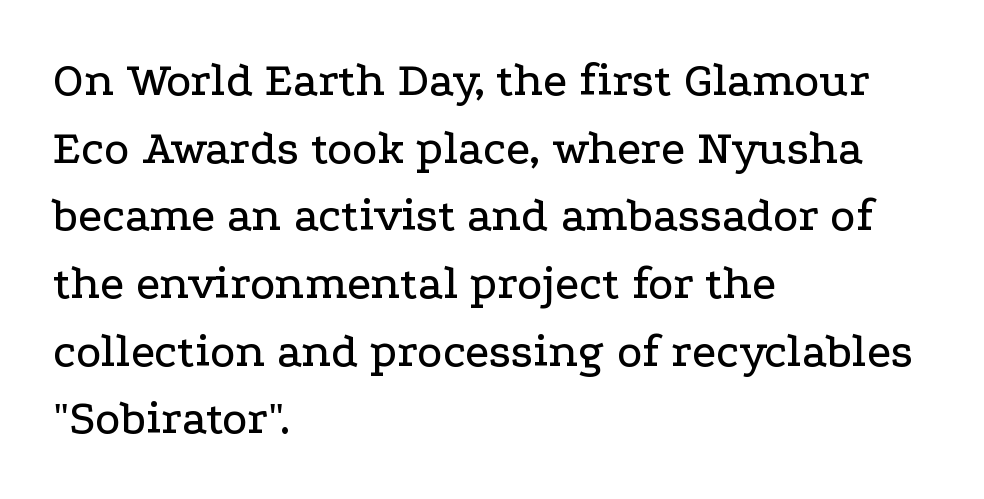
The image shows 48 px wide serif type, upright; set left-aligned, normal line spacing (1.41x), normal letter spacing, not underlined; low stroke contrast and a medium x-height.
